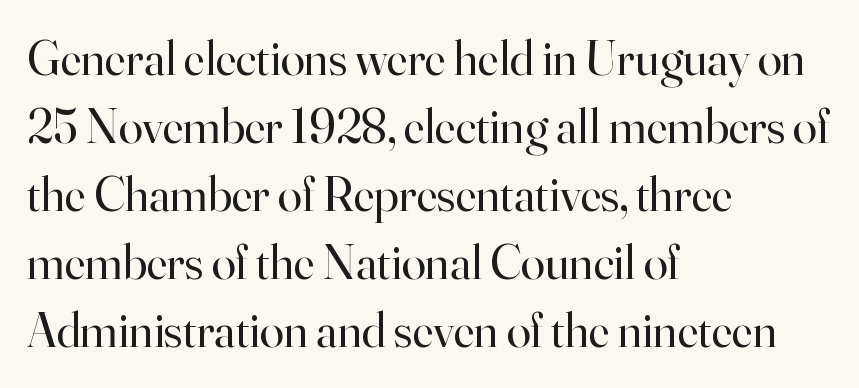
{"serif": "yes", "italic": "no", "bold": "no", "weight": "regular", "width": "normal", "stroke_contrast": "high", "x_height": "small", "monospaced": "no", "underline": "no", "align": "left", "line_spacing": "normal", "line_spacing_ratio": 1.39, "letter_spacing": "normal", "letter_spacing_em": 0.0, "glyph_px": 49}
